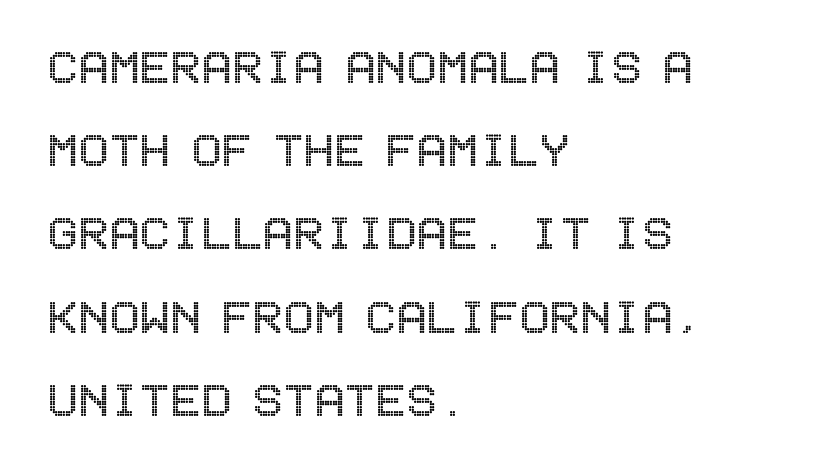
Q: Is the text italic (slanted)? A: No, it is upright.
Q: Is the text underlined? A: No.
Q: How is the paragraph aligned? A: Left-aligned.
Q: Is the spacing between letters normal or unusually wide? A: Normal.
Q: Is the spacing between lines tight, normal or loose? A: Normal.
Q: Width (condensed, normal, or wide)? A: Condensed.
Q: x-height? A: Large.
